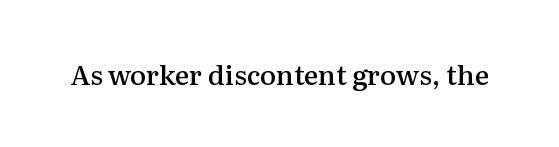
The image shows 27 px text type, upright; set normal letter spacing, not underlined.
